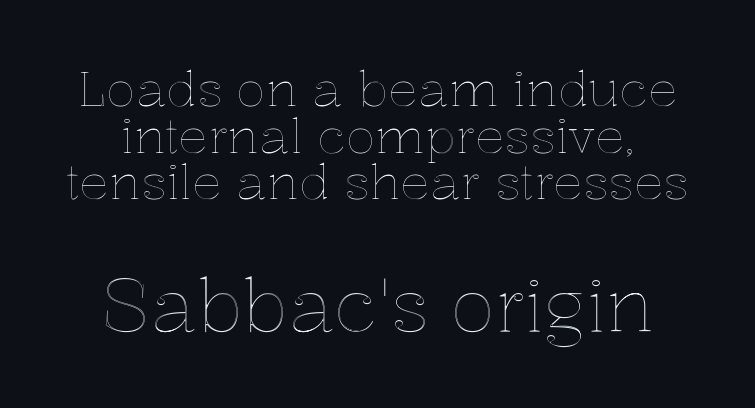
The face used here appears at its bigger size in the lower chunk. These lines are rendered in a variable-pitch font. Lines of text with bare space underneath. It's the straight-up-and-down kind of type.
